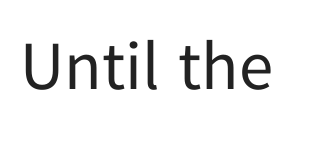
The image shows 69 px regular-weight sans-serif type, upright; set normal letter spacing, not underlined; low stroke contrast and a medium x-height.
